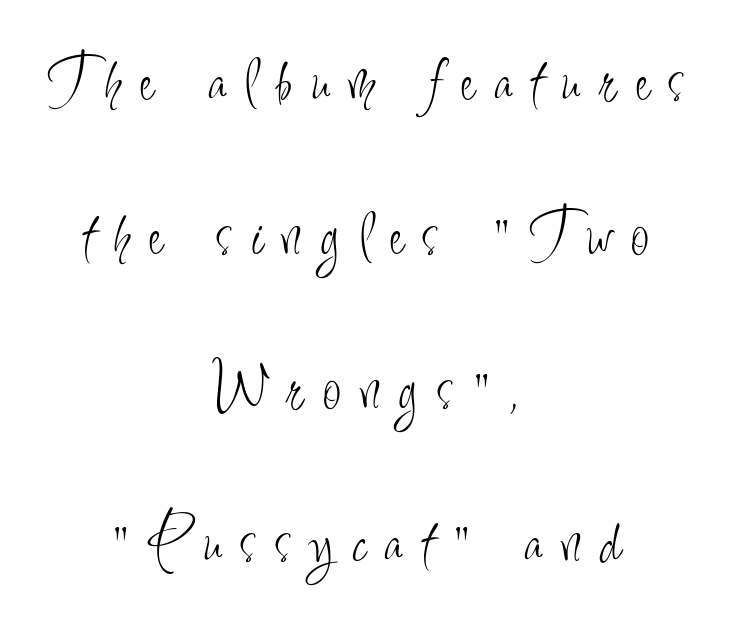
The type family on display is of the sans-serif kind. The face looks like a standard text weight, possibly lighter. The rendering uses natural spacing where letterforms have individual widths. Only glyphs here, with clear space below each row. Alignment: centered. The block of text is sparse from top to bottom, with ample space between rows.
